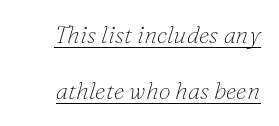
Q: Is the text bold? A: No.
Q: Is the text italic (slanted)? A: Yes, it leans right by about 16 degrees.
Q: Is the text underlined? A: Yes.
Q: Is the spacing between letters normal or unusually wide? A: Normal.
Q: Is the spacing between lines tight, normal or loose? A: Loose.
